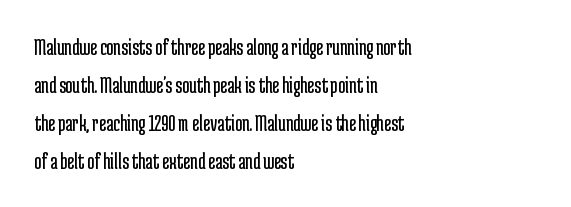
{"italic": "no", "bold": "no", "underline": "no", "align": "left", "line_spacing": "normal", "line_spacing_ratio": 1.58, "letter_spacing": "normal", "letter_spacing_em": 0.0, "glyph_px": 24}
